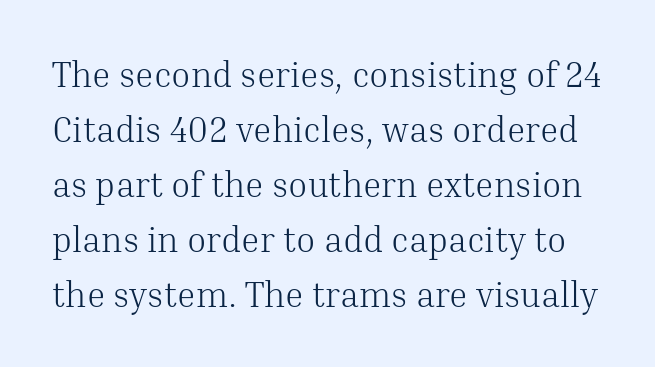
In terms of leading, this rendering sits right in the middle. Regarding serifs, this sample has them. No word sits above an underline. These lines are rendered in a variable-pitch font. There is no visible air inserted between adjacent glyphs.
